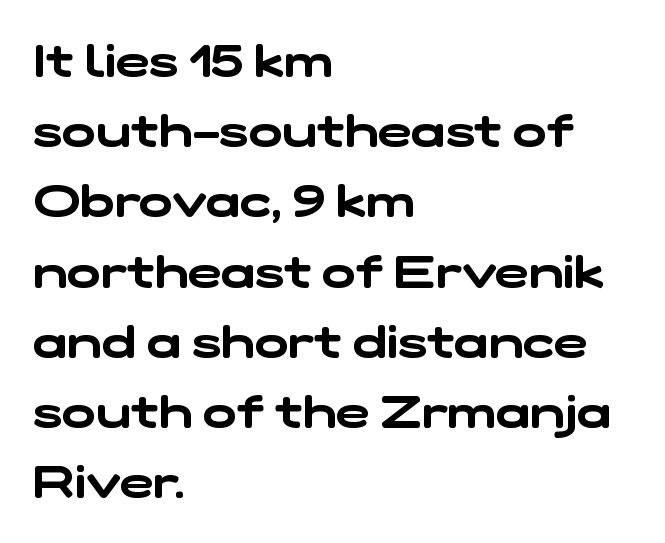
Q: Is the typeface a serif or a sans-serif typeface? A: Sans-serif.
Q: Is the text underlined? A: No.
Q: How is the paragraph aligned? A: Left-aligned.
Q: Is the spacing between letters normal or unusually wide? A: Normal.
Q: Is the spacing between lines tight, normal or loose? A: Normal.
Q: Width (condensed, normal, or wide)? A: Wide.
Q: Stroke contrast? A: Low.
Q: x-height? A: Medium.
Q: Monospaced? A: No.
